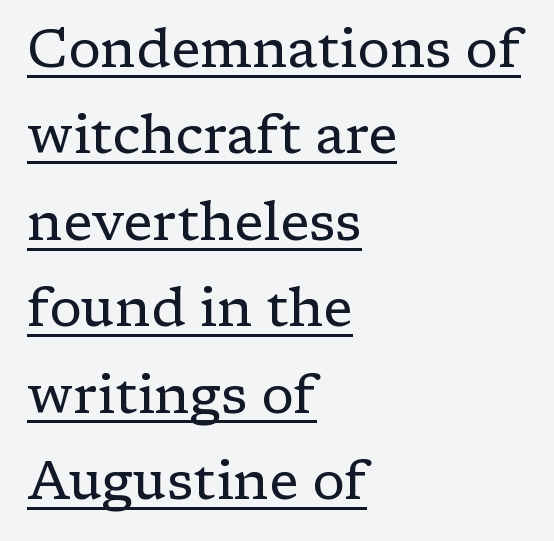
The image shows 54 px regular-weight serif type, upright; set left-aligned, normal line spacing (1.6x), normal letter spacing, underlined; low stroke contrast and a medium x-height.
